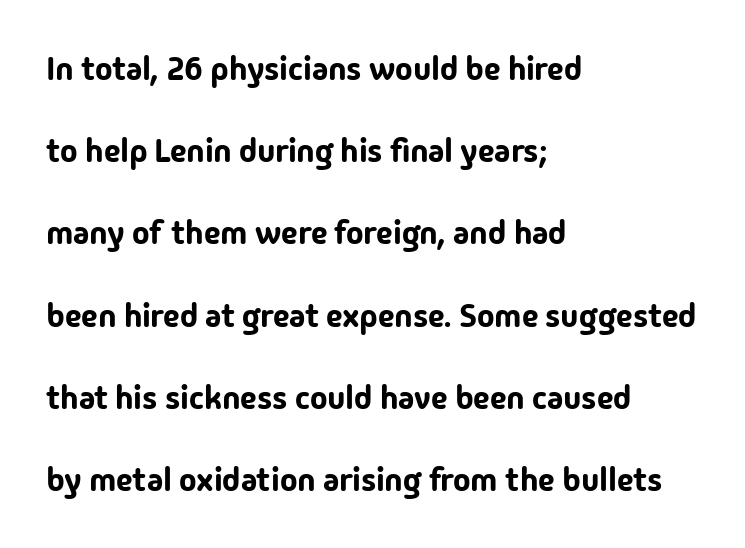
The image shows 33 px sans-serif type, upright; set left-aligned, loose line spacing (2.49x), normal letter spacing, not underlined; low stroke contrast and a medium x-height.
